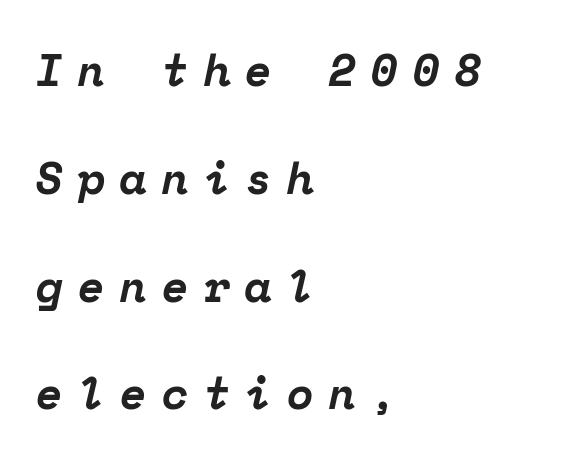
Q: Is the text bold? A: Yes.
Q: Is the text italic (slanted)? A: Yes, it leans right by about 12 degrees.
Q: Is the typeface a serif or a sans-serif typeface? A: Serif.
Q: Is the text underlined? A: No.
Q: How is the paragraph aligned? A: Left-aligned.
Q: Is the spacing between letters normal or unusually wide? A: Unusually wide.
Q: Is the spacing between lines tight, normal or loose? A: Loose.
Q: Width (condensed, normal, or wide)? A: Normal.
Q: Stroke contrast? A: Low.
Q: x-height? A: Medium.
Q: Monospaced? A: Yes.
